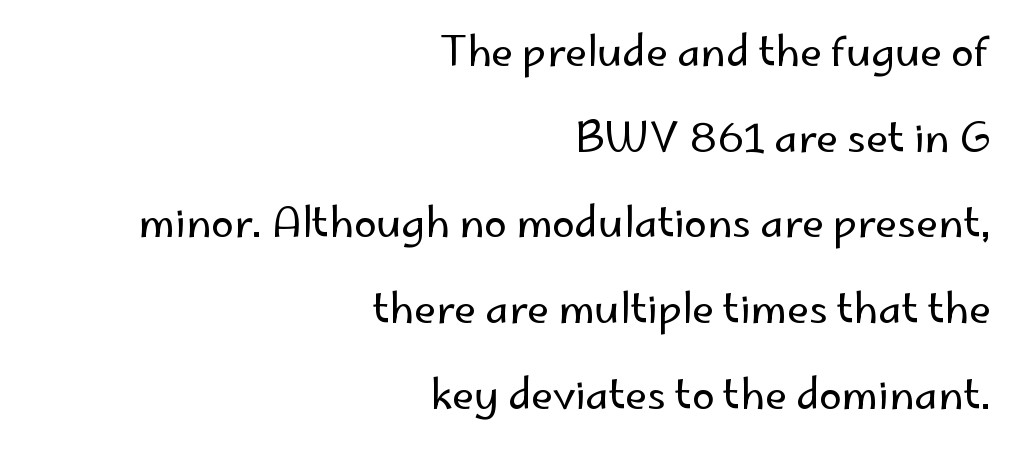
Q: Is the text bold? A: No.
Q: Is the text italic (slanted)? A: No, it is upright.
Q: Is the typeface a serif or a sans-serif typeface? A: Sans-serif.
Q: Is the text underlined? A: No.
Q: How is the paragraph aligned? A: Right-aligned.
Q: Is the spacing between letters normal or unusually wide? A: Normal.
Q: Is the spacing between lines tight, normal or loose? A: Loose.
Q: Width (condensed, normal, or wide)? A: Normal.
Q: Stroke contrast? A: Low.
Q: x-height? A: Small.
Q: Monospaced? A: No.
